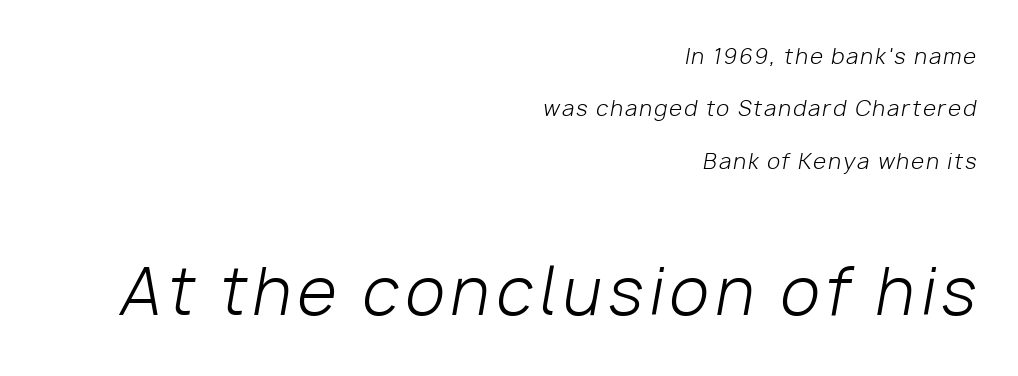
{"italic": "yes", "lean": "right", "slant_degrees": 10, "bold": "no", "weight": "light", "width": "normal", "stroke_contrast": "low", "x_height": "medium", "monospaced": "no", "underline": "no", "align": "right", "line_spacing": "loose", "line_spacing_ratio": 2.49, "larger_block": "second", "size_ratio": 3.05, "glyph_px": 64}
